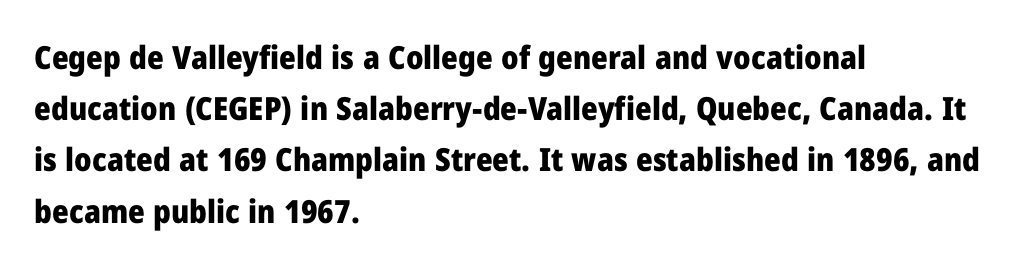
The image shows 32 px heavy sans-serif type, upright; set left-aligned, normal line spacing (1.6x), normal letter spacing, not underlined; low stroke contrast and a medium x-height.
